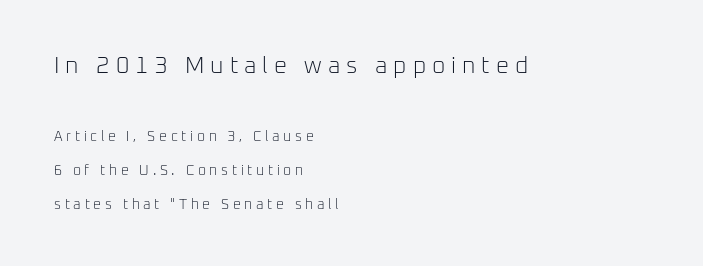
Character size in the leading block exceeds that of the trailing block. Ordinary non-slanted type is in use. Compared with typical paragraphs, the rows here are farther apart. What stands out about the letter spacing? Its width — letters are far apart. The typesetting does not lean heavy: it is not bold.
